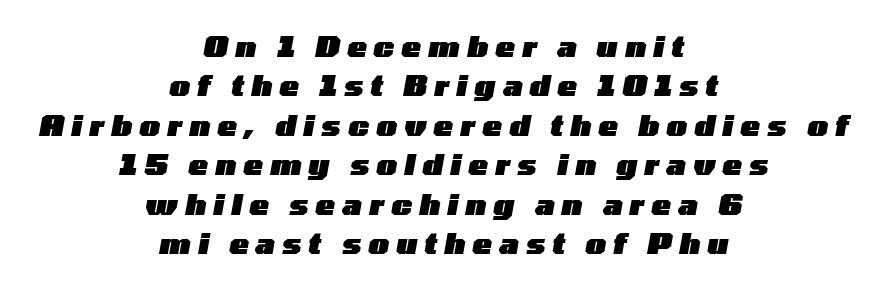
The typesetter chose a symmetrical, centered arrangement here. Words float on clear page, feet unadorned. Leading: standard. The face used here has the dense, thick strokes of a bold. Slanted lettering throughout.
